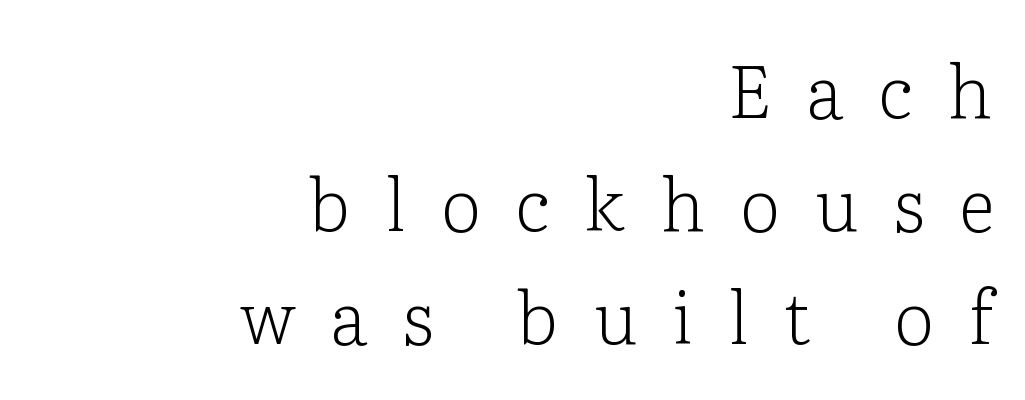
These lines are set flush right with a ragged left edge. Examine the stroke ends and you'll spot serifs. Regular leading. Bold? No — there's no thickening of the strokes. Posture: straight, roman, zero tilt.
